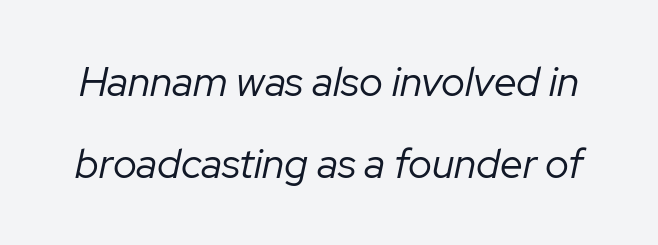
The horizontal fit of the characters is conventional and even. The specimen reads as italic at a glance. This sample has the flowing, uneven cadence of proportional lettering. Whoever set this chose breathing room over compactness in the vertical rhythm. Clear beneath every line of the passage.
